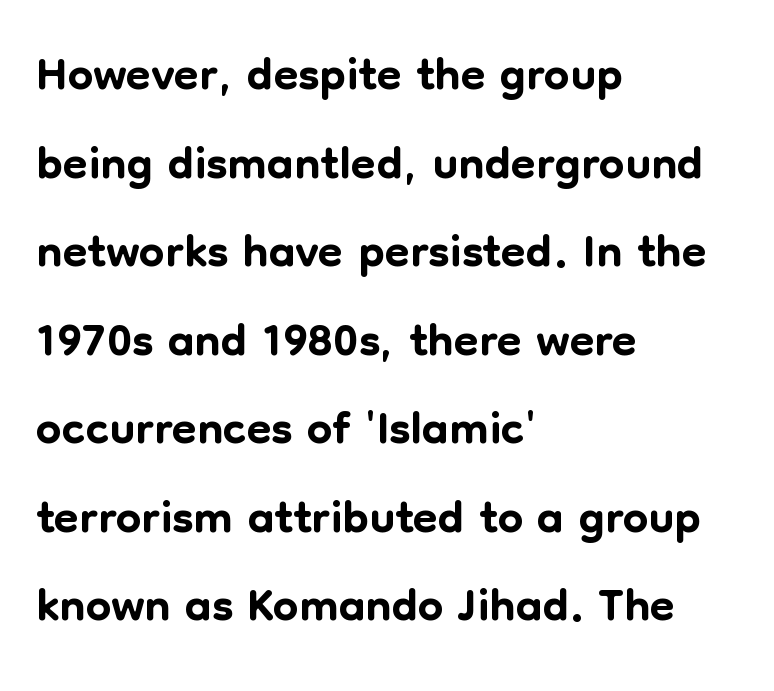
Q: Is the text italic (slanted)? A: No, it is upright.
Q: Is the typeface a serif or a sans-serif typeface? A: Sans-serif.
Q: Is the text underlined? A: No.
Q: How is the paragraph aligned? A: Left-aligned.
Q: Is the spacing between letters normal or unusually wide? A: Normal.
Q: Width (condensed, normal, or wide)? A: Normal.
Q: Stroke contrast? A: Low.
Q: x-height? A: Medium.
Q: Monospaced? A: No.
